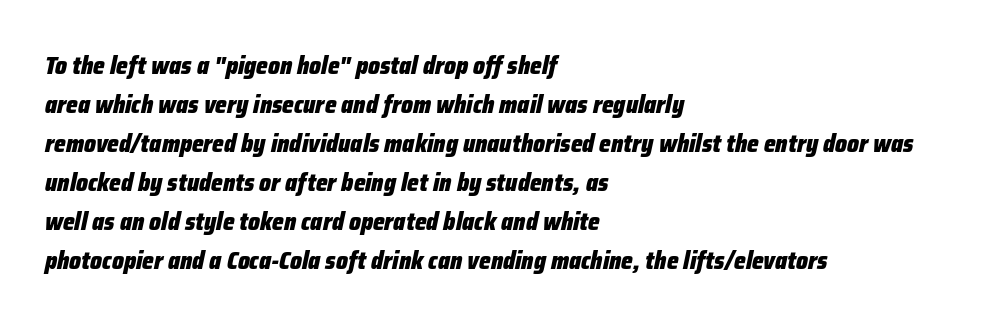
{"italic": "yes", "lean": "right", "slant_degrees": 12, "bold": "yes", "underline": "no", "align": "left", "line_spacing": "normal", "line_spacing_ratio": 1.56, "letter_spacing": "normal", "letter_spacing_em": 0.0, "glyph_px": 25}
